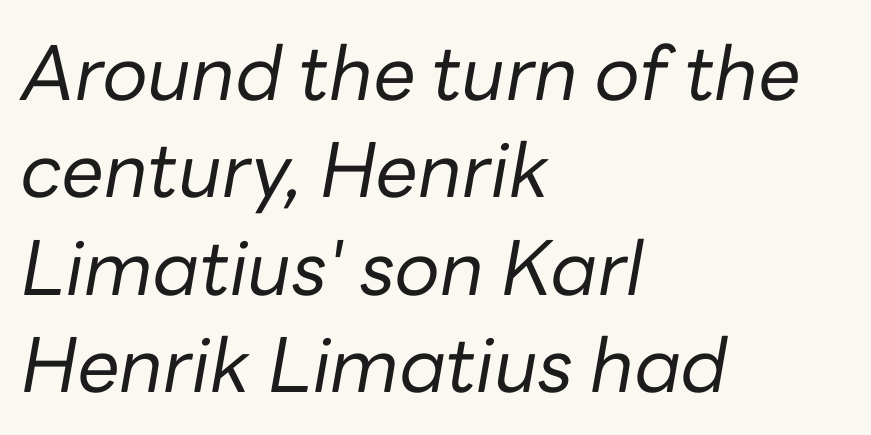
In terms of posture, this sample is oblique. Stroke mass is kept to a normal reading level or below. Spacing verdict: proportional, widths tailored to each character. These lines are set flush left with a ragged right edge.
